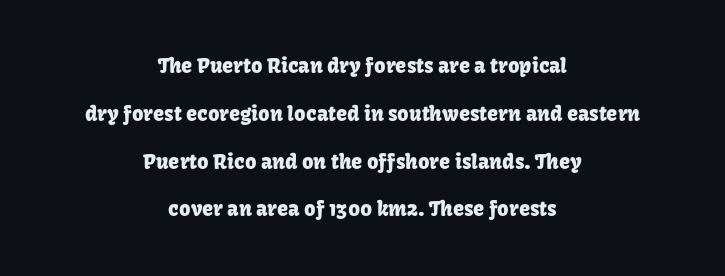
The image shows 20 px text type, upright; set centered, loose line spacing (2.39x), normal letter spacing, not underlined.
